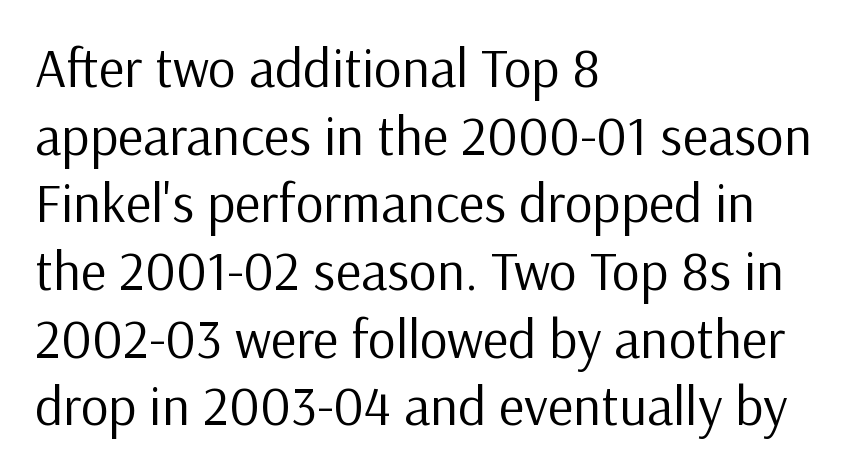
Varying glyph widths throughout — classic text-font behaviour. A bare baseline throughout the passage. Posture: vertical. Is this a heavy cut? Hardly; it is regular or lighter. The face used here is a sans, in the tradition of grotesques and geometrics.
